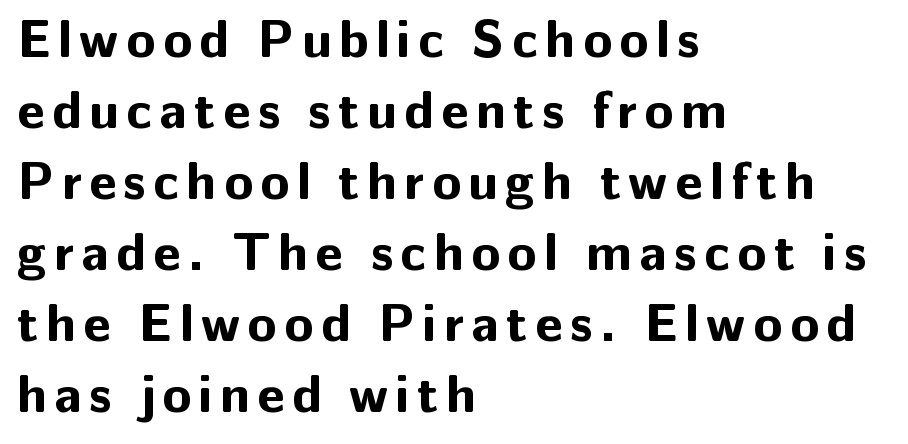
{"serif": "no", "italic": "no", "bold": "yes", "weight": "bold", "width": "normal", "stroke_contrast": "low", "x_height": "medium", "monospaced": "no", "underline": "no", "align": "left", "line_spacing": "normal", "line_spacing_ratio": 1.34, "glyph_px": 53}
